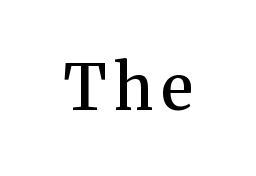
{"serif": "yes", "italic": "no", "bold": "semi", "weight": "semibold", "width": "normal", "stroke_contrast": "medium", "x_height": "medium", "monospaced": "no", "underline": "no", "glyph_px": 63}
